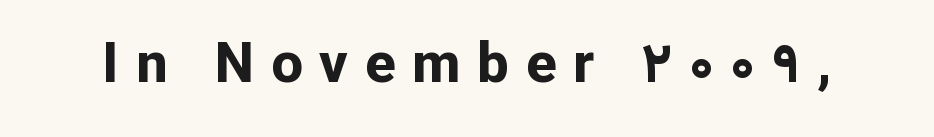
Descenders are the only things crossing below the line. The letters advance in unequal steps, a hallmark of proportional type. These lines are composed in type without serifs. Look at the stroke-to-counter ratio: heavy, a bold. Posture: straight, roman, zero tilt. A typesetter would call this heavily tracked-out type.
